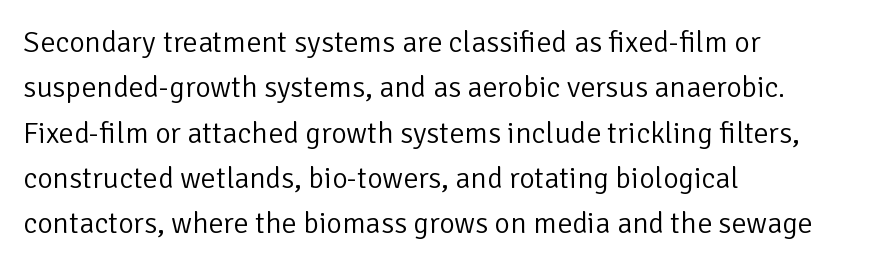
The letters stand upright; this is a roman face. The lines are quadded left. Each letter keeps its own natural width here, so spacing adapts to shape. This rendering leaves character spacing at its baseline value.
